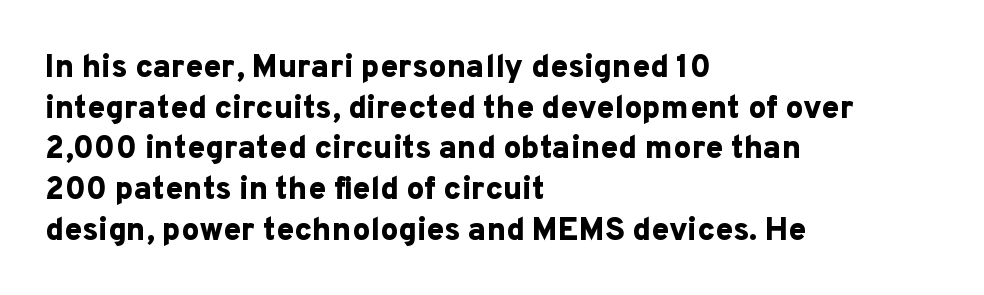
The image shows 32 px bold sans-serif type, upright; set left-aligned, normal line spacing (1.27x), normal letter spacing, not underlined; low stroke contrast and a medium x-height.
